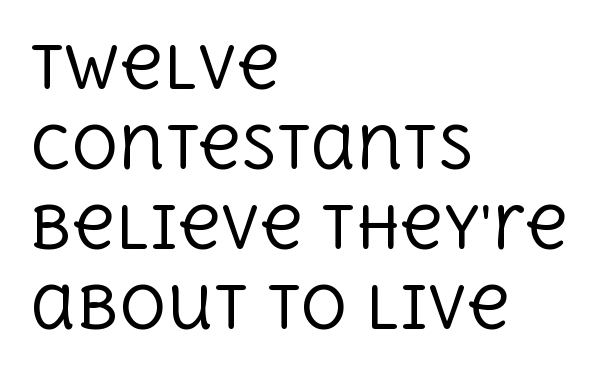
Italic? Not at all — the glyphs are vertical. The passage shown has conventional tracking throughout. Each line starts at the same left margin while the right side varies. Are there feet on the stems? There are — it's a serif. The weight tops out at a normal text grade. Each row of text sits above clean, open space.
